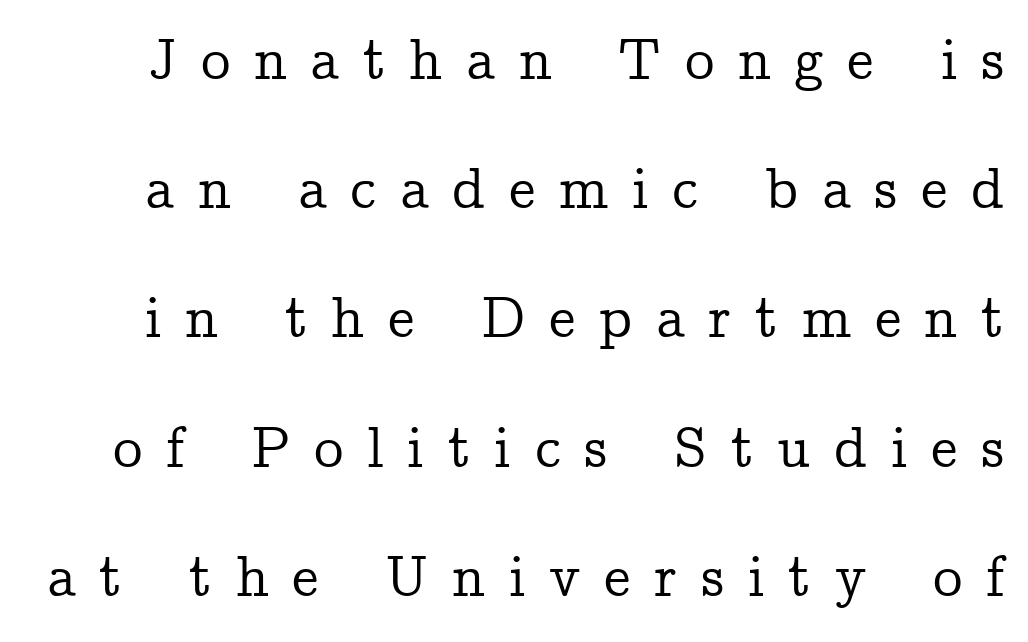
{"serif": "yes", "italic": "no", "width": "normal", "stroke_contrast": "low", "x_height": "medium", "monospaced": "no", "underline": "no", "line_spacing": "loose", "line_spacing_ratio": 2.19, "letter_spacing": "wide", "letter_spacing_em": 0.4, "glyph_px": 59}
